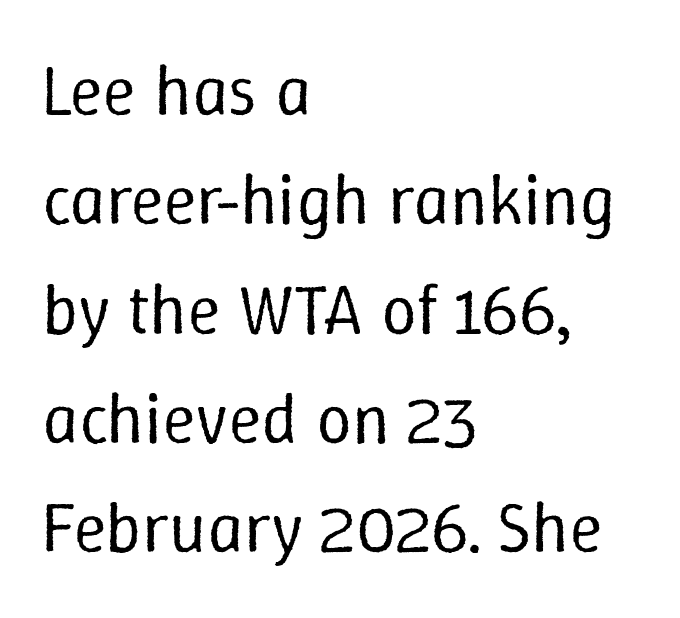
The ragged edge is on the right, which tells us the setting is flush left. Proportional: the letters do not fall into vertical columns. Words appear dense and cohesive because spacing is normal. The lines sit at an ordinary, default distance from one another. A quiet, ordinary-to-light weight characterises the typeface. The string is rendered with underlining switched off.
